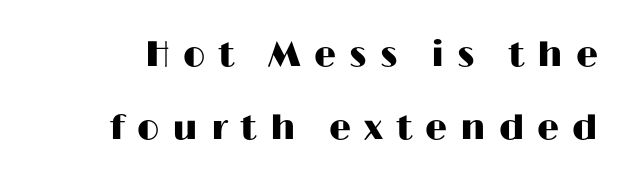
{"serif": "no", "italic": "no", "width": "wide", "stroke_contrast": "high", "x_height": "medium", "monospaced": "no", "underline": "no", "line_spacing": "loose", "line_spacing_ratio": 2.08, "letter_spacing": "wide", "letter_spacing_em": 0.37, "glyph_px": 35}
